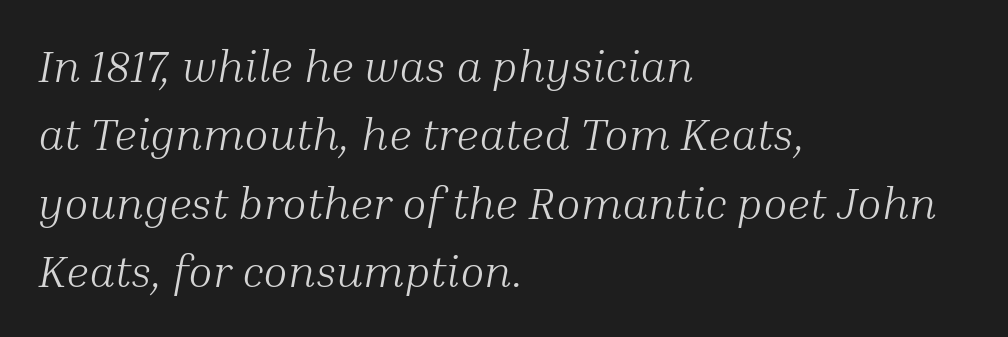
Is the block centered? No — it sits flush against the left margin. The strip under each line holds only bare page. Type style note: has serifs. Inter-character spacing is left at the font's built-in metrics. The rendering uses a moderate line-height, typical for paragraphs.
